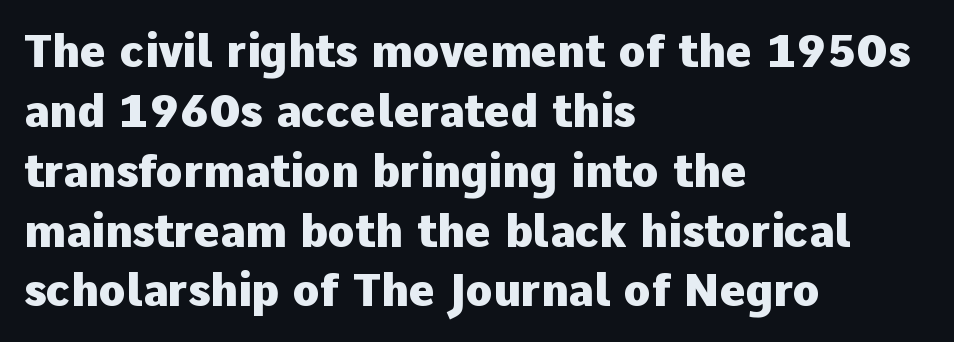
The face used here is proportionally spaced, like ordinary book or web type. The string is rendered with underlining switched off. The font's upright variant was chosen for this text. Horizontal alignment here is leftward, the default for most running prose. Plenty of ink on the page — the face is bold. Words appear dense and cohesive because spacing is normal.
